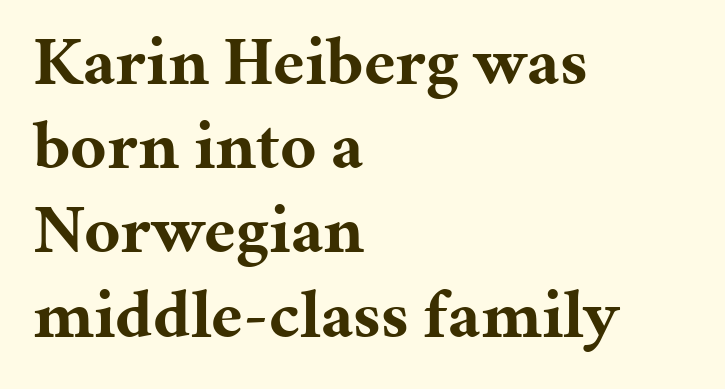
The image shows 69 px bold serif type, upright; set left-aligned, line spacing 1.22x, normal letter spacing, not underlined; medium stroke contrast and a medium x-height.
